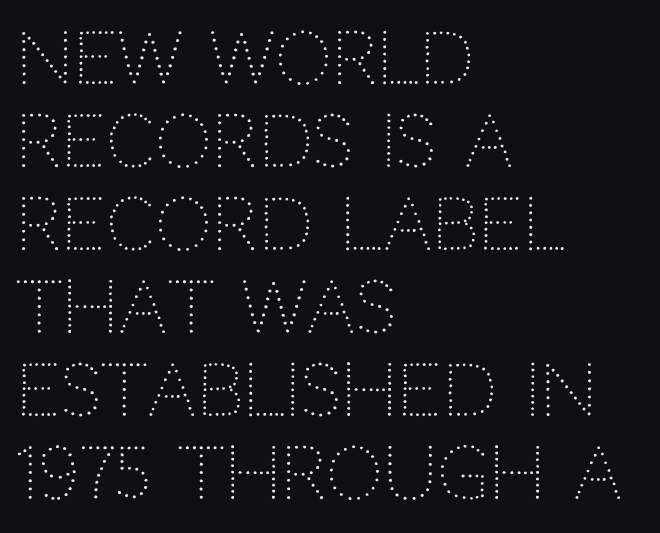
Q: Is the text bold? A: No.
Q: Is the text italic (slanted)? A: No, it is upright.
Q: Is the typeface a serif or a sans-serif typeface? A: Sans-serif.
Q: Is the text underlined? A: No.
Q: How is the paragraph aligned? A: Left-aligned.
Q: Is the spacing between letters normal or unusually wide? A: Normal.
Q: Width (condensed, normal, or wide)? A: Normal.
Q: Stroke contrast? A: Low.
Q: x-height? A: Large.
Q: Monospaced? A: No.
